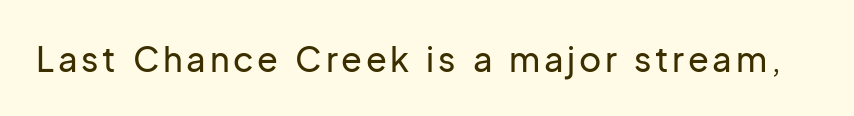
Character widths vary here, with narrow letters taking less room than wide ones. Observe the absence of serifs on each vertical stroke in this sample. This rendering features lettering with no underline. Nope, not italic — everything's standing straight.
